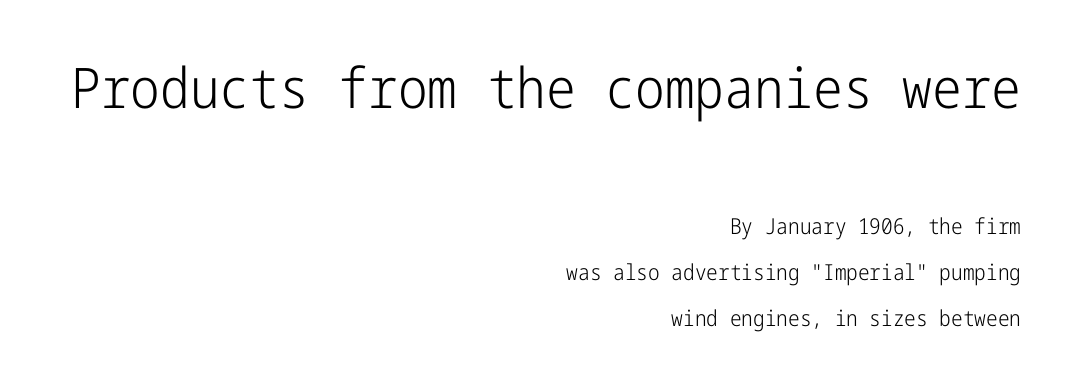
The image shows 56 px light, condensed sans-serif type, upright; set right-aligned, loose line spacing (2.09x), normal letter spacing, not underlined; the first (top) block is 2.55x larger; low stroke contrast and a medium x-height.
